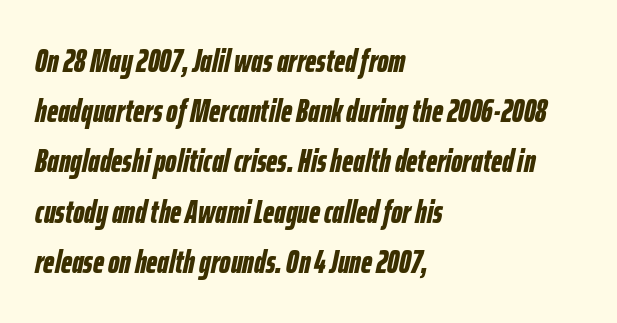
The image shows 32 px bold, condensed type, italic (leaning right); set left-aligned, normal line spacing (1.57x), normal letter spacing, not underlined; low stroke contrast and a medium x-height.
